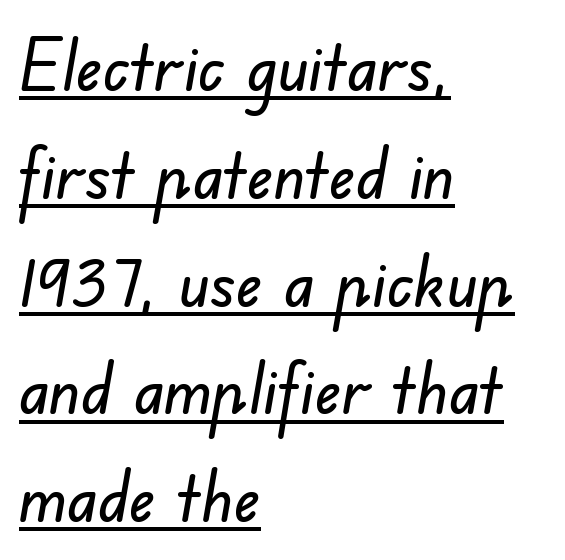
This sample uses plain, unmodified letter spacing. Caption: multi-line text, flush left, ragged right. Check where the strokes stop: nothing finishes them off — pure sans. These characters rest on top of a visible drawn line.
